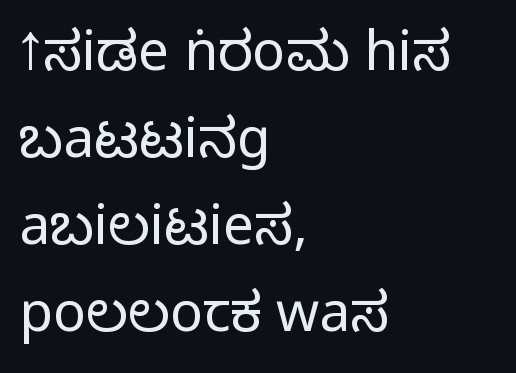
Q: Is the text bold? A: No.
Q: Is the text italic (slanted)? A: No, it is upright.
Q: Is the typeface a serif or a sans-serif typeface? A: Sans-serif.
Q: Is the text underlined? A: No.
Q: How is the paragraph aligned? A: Left-aligned.
Q: Is the spacing between letters normal or unusually wide? A: Normal.
Q: Is the spacing between lines tight, normal or loose? A: Normal.
Q: Width (condensed, normal, or wide)? A: Condensed.
Q: Stroke contrast? A: Low.
Q: x-height? A: Large.
Q: Monospaced? A: No.
